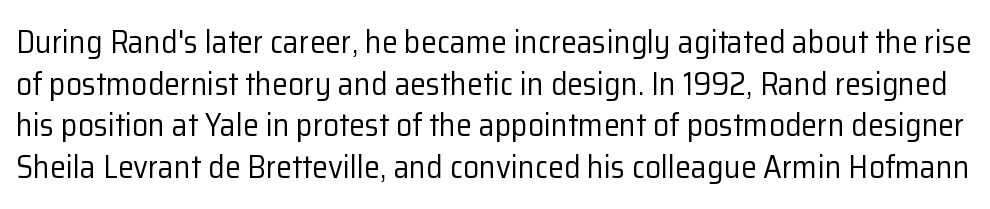
{"serif": "no", "italic": "no", "bold": "no", "weight": "regular", "width": "normal", "stroke_contrast": "low", "x_height": "medium", "monospaced": "no", "underline": "no", "line_spacing": "normal", "line_spacing_ratio": 1.3, "letter_spacing": "normal", "letter_spacing_em": 0.0, "glyph_px": 32}
